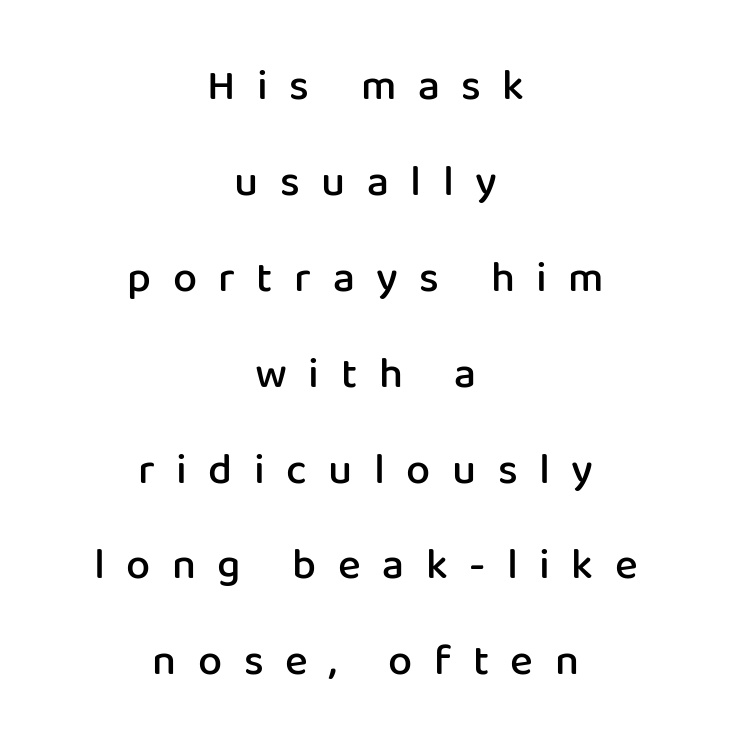
Serifs: no, the terminals of the letterforms are clean. Each glyph is drawn with semibold strokes, heavier than normal yet not fully bold. A typesetter would call this heavily tracked-out type. A great deal of white space separates one row of letters from the next. This sample is center-justified, so both line endings float freely. Vertical strokes here are truly vertical.
